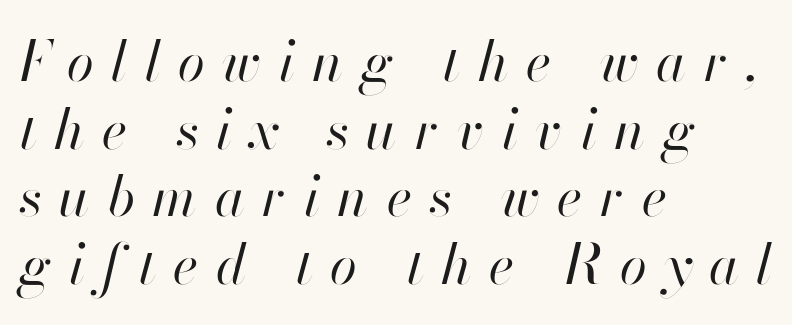
The image shows 55 px regular-weight type, italic (leaning right); set left-aligned, line spacing 1.23x, unusually wide letter spacing (+0.32 em), not underlined; high stroke contrast and a small x-height.
